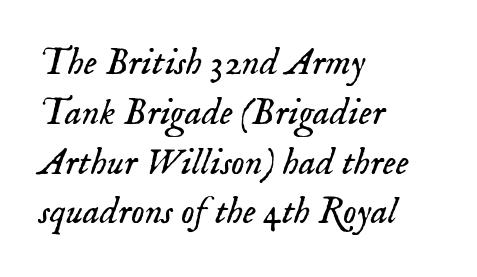
Q: Is the text bold? A: No.
Q: Is the text italic (slanted)? A: Yes, it leans right by about 18 degrees.
Q: Is the typeface a serif or a sans-serif typeface? A: Serif.
Q: Is the text underlined? A: No.
Q: How is the paragraph aligned? A: Left-aligned.
Q: Is the spacing between letters normal or unusually wide? A: Normal.
Q: Is the spacing between lines tight, normal or loose? A: Normal.
Q: Width (condensed, normal, or wide)? A: Normal.
Q: Stroke contrast? A: Low.
Q: x-height? A: Small.
Q: Monospaced? A: No.
